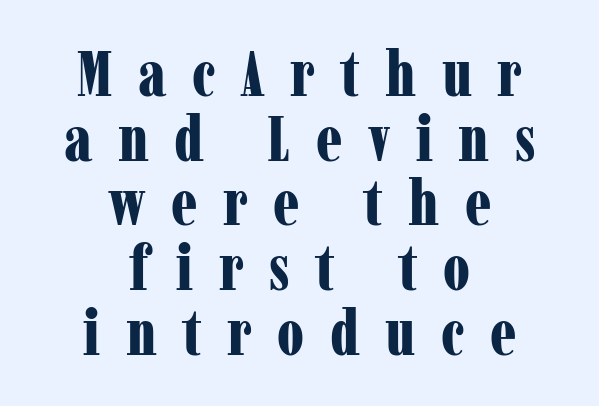
Q: Is the text bold? A: Yes.
Q: Is the text italic (slanted)? A: No, it is upright.
Q: Is the typeface a serif or a sans-serif typeface? A: Serif.
Q: Is the text underlined? A: No.
Q: How is the paragraph aligned? A: Centered.
Q: Is the spacing between letters normal or unusually wide? A: Unusually wide.
Q: Is the spacing between lines tight, normal or loose? A: Tight.
Q: Width (condensed, normal, or wide)? A: Condensed.
Q: Stroke contrast? A: Low.
Q: x-height? A: Medium.
Q: Monospaced? A: No.
